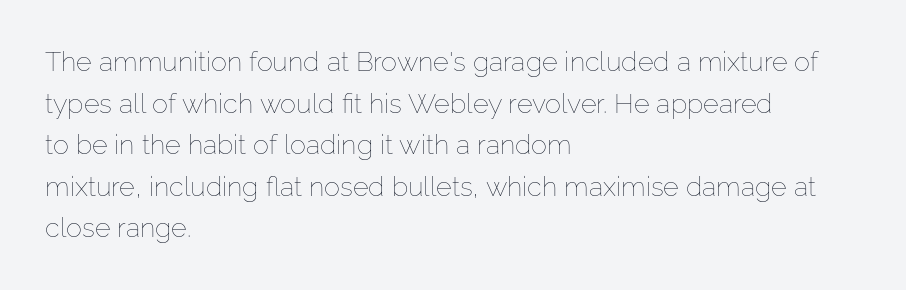
Q: Is the text bold? A: No.
Q: Is the text italic (slanted)? A: No, it is upright.
Q: Is the text underlined? A: No.
Q: How is the paragraph aligned? A: Left-aligned.
Q: Is the spacing between letters normal or unusually wide? A: Normal.
Q: Is the spacing between lines tight, normal or loose? A: Normal.
